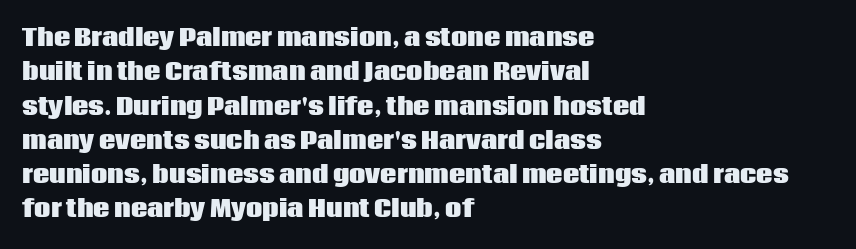
The space directly below the letters is spotless. Interline gaps are of average width in this sample. Ascenders rise straight up at ninety degrees. The rendering anchors every line to the left-hand side. The horizontal fit of the characters is conventional and even. The sample has been set heavy, in full bold.
